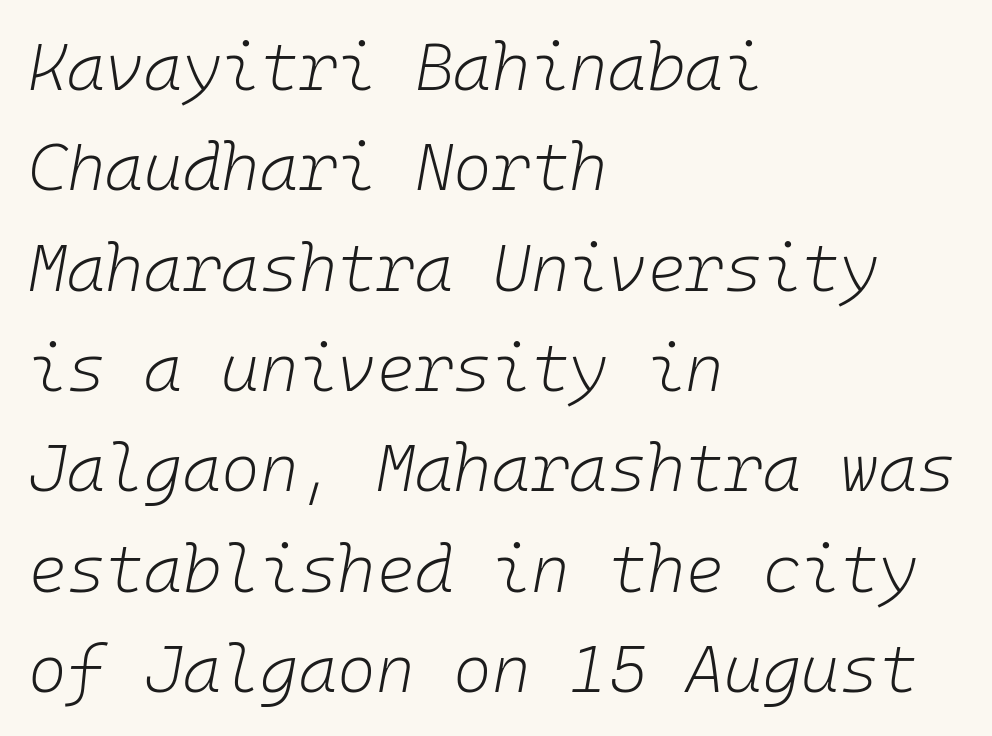
The image shows 66 px light type, italic (leaning right), monospaced; set left-aligned, normal line spacing (1.52x), normal letter spacing, not underlined; low stroke contrast and a medium x-height.
